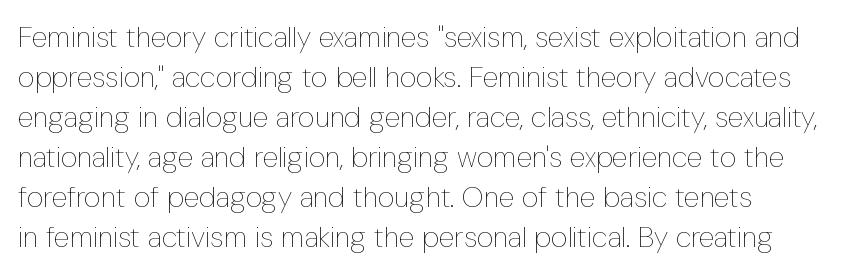
{"italic": "no", "bold": "no", "weight": "thin", "width": "condensed", "stroke_contrast": "low", "x_height": "medium", "monospaced": "no", "underline": "no", "align": "left", "line_spacing": "normal", "line_spacing_ratio": 1.38, "letter_spacing": "normal", "letter_spacing_em": 0.0, "glyph_px": 29}
